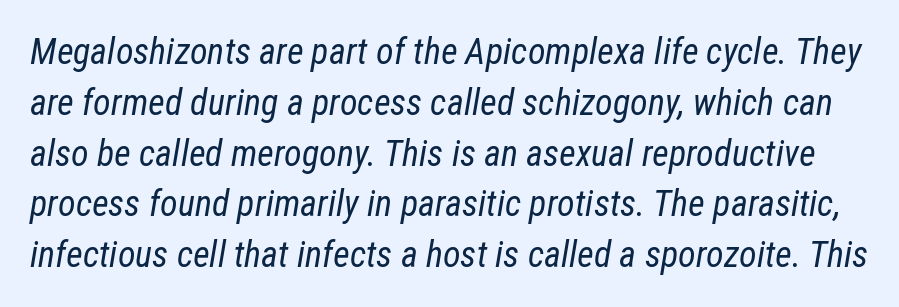
The image shows 36 px regular-weight, condensed type, italic (leaning right); set normal line spacing (1.41x), normal letter spacing, not underlined; low stroke contrast and a medium x-height.
